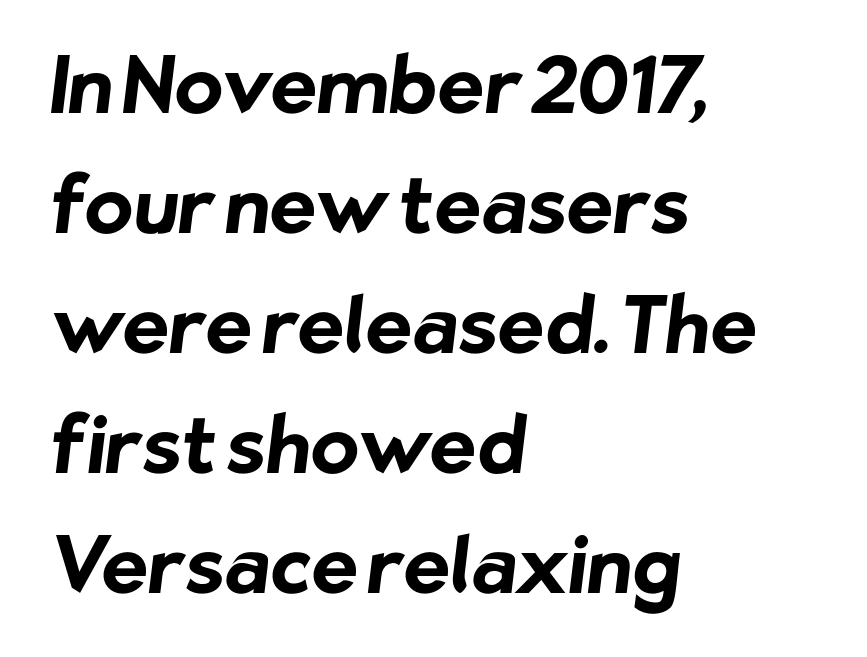
{"serif": "no", "bold": "yes", "weight": "bold", "width": "normal", "stroke_contrast": "low", "x_height": "medium", "monospaced": "no", "underline": "no", "align": "left", "line_spacing": "normal", "line_spacing_ratio": 1.52, "letter_spacing": "normal", "letter_spacing_em": 0.0, "glyph_px": 79}
